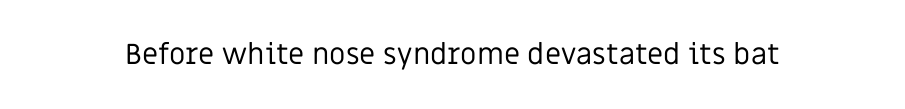
The lettering holds an erect, upright posture throughout. The characters are drawn with everyday or finer stroke widths. To sum up the face: it is a sans, with no serifs. These lines are rendered in a variable-pitch font.
